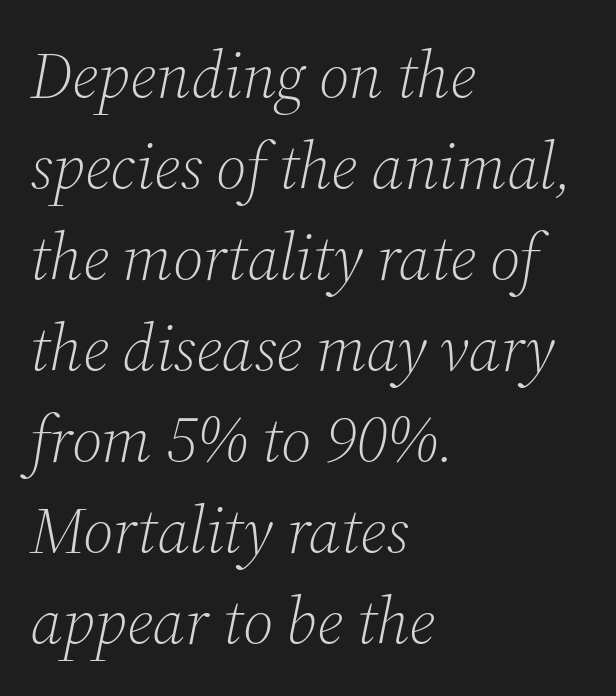
Q: Is the text bold? A: No.
Q: Is the text italic (slanted)? A: Yes, it leans right by about 12 degrees.
Q: Is the typeface a serif or a sans-serif typeface? A: Serif.
Q: Is the text underlined? A: No.
Q: How is the paragraph aligned? A: Left-aligned.
Q: Is the spacing between letters normal or unusually wide? A: Normal.
Q: Is the spacing between lines tight, normal or loose? A: Normal.
Q: Width (condensed, normal, or wide)? A: Normal.
Q: Stroke contrast? A: Medium.
Q: x-height? A: Medium.
Q: Monospaced? A: No.
